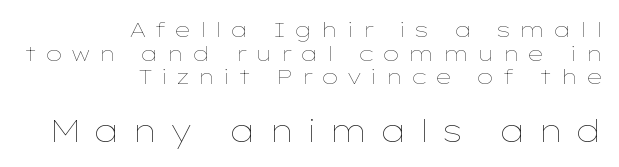
The image shows 31 px thin, wide type, upright; set right-aligned, tight line spacing (1.12x), unusually wide letter spacing (+0.35 em), not underlined; the second (bottom) block is 1.48x larger; low stroke contrast and a medium x-height.
